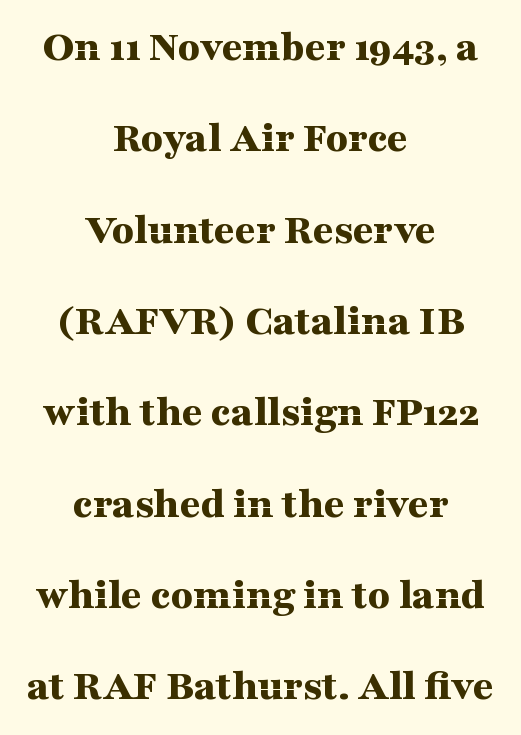
The whitespace from short lines is split evenly between both sides. Proportional: the letters do not fall into vertical columns. Yep, those are serifs on the letters. Caption: standard tracking, unaltered.
